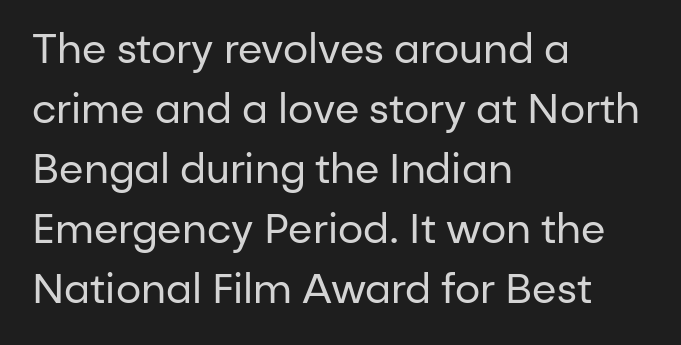
Q: Is the text bold? A: No.
Q: Is the text italic (slanted)? A: No, it is upright.
Q: Is the typeface a serif or a sans-serif typeface? A: Sans-serif.
Q: Is the text underlined? A: No.
Q: How is the paragraph aligned? A: Left-aligned.
Q: Is the spacing between letters normal or unusually wide? A: Normal.
Q: Is the spacing between lines tight, normal or loose? A: Normal.
Q: Width (condensed, normal, or wide)? A: Normal.
Q: Stroke contrast? A: Low.
Q: x-height? A: Medium.
Q: Monospaced? A: No.
